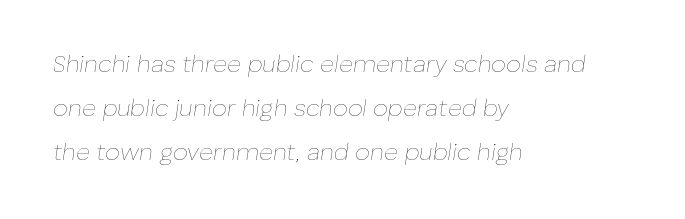
The image shows 24 px text type, italic (leaning right); set left-aligned, line spacing 1.83x, normal letter spacing, not underlined.
